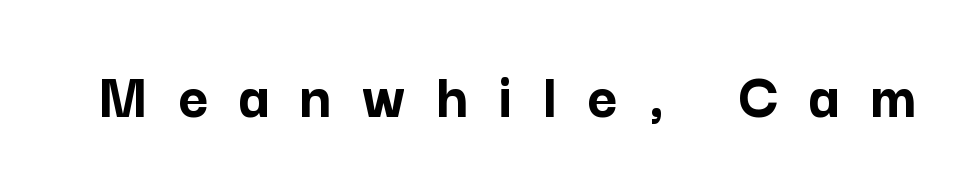
Q: Is the text bold? A: Yes.
Q: Is the text italic (slanted)? A: No, it is upright.
Q: Is the typeface a serif or a sans-serif typeface? A: Sans-serif.
Q: Is the text underlined? A: No.
Q: Is the spacing between letters normal or unusually wide? A: Unusually wide.
Q: Width (condensed, normal, or wide)? A: Normal.
Q: Stroke contrast? A: Low.
Q: x-height? A: Medium.
Q: Monospaced? A: No.
